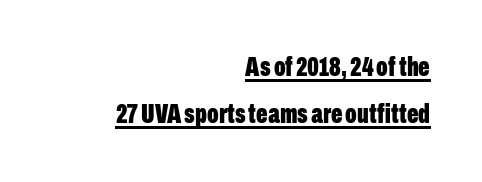
The paragraph shown leans on its right margin. Posture: straight, roman, zero tilt. The rendering keeps characters at their native spacing. Bold? Absolutely — the strokes are thick and heavy. A baseline rule has been typeset under these characters.
